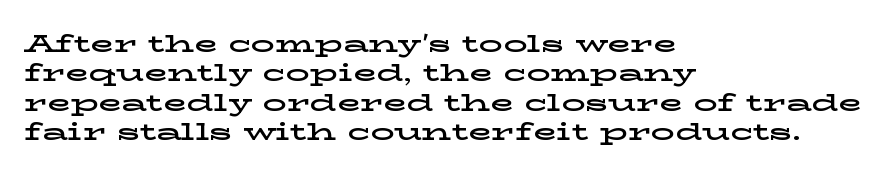
The image shows 24 px text type, upright; set left-aligned, line spacing 1.22x, normal letter spacing, not underlined.
